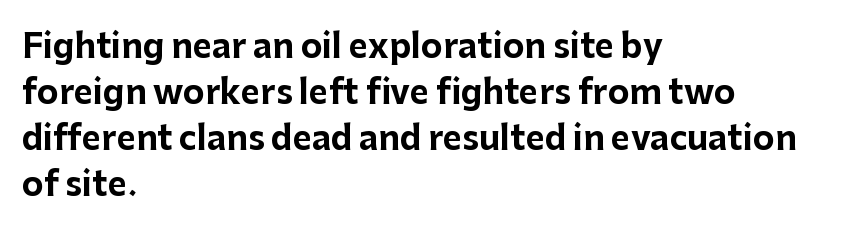
{"serif": "no", "italic": "no", "bold": "yes", "weight": "bold", "width": "normal", "stroke_contrast": "low", "x_height": "medium", "monospaced": "no", "underline": "no", "align": "left", "line_spacing": "normal", "line_spacing_ratio": 1.39, "letter_spacing": "normal", "letter_spacing_em": 0.0, "glyph_px": 33}
